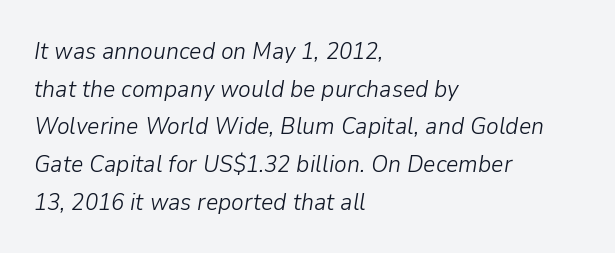
{"italic": "yes", "lean": "right", "slant_degrees": 9, "bold": "no", "underline": "no", "align": "left", "line_spacing": "normal", "line_spacing_ratio": 1.57, "letter_spacing": "normal", "letter_spacing_em": 0.0, "glyph_px": 24}
